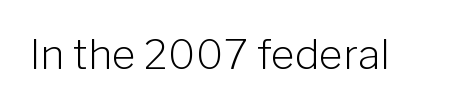
Q: Is the text bold? A: No.
Q: Is the text italic (slanted)? A: No, it is upright.
Q: Is the typeface a serif or a sans-serif typeface? A: Sans-serif.
Q: Is the text underlined? A: No.
Q: Is the spacing between letters normal or unusually wide? A: Normal.
Q: Width (condensed, normal, or wide)? A: Normal.
Q: Stroke contrast? A: Low.
Q: x-height? A: Medium.
Q: Monospaced? A: No.
